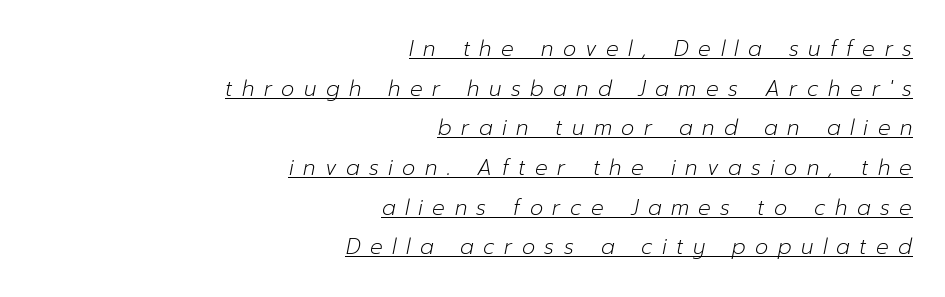
Slant detected: the letters are inclined. There is plenty of visible air inserted between adjacent glyphs. The sample's only ornament is a line tracing under the words. The ragged edge is on the left, which tells us the setting is flush right.
